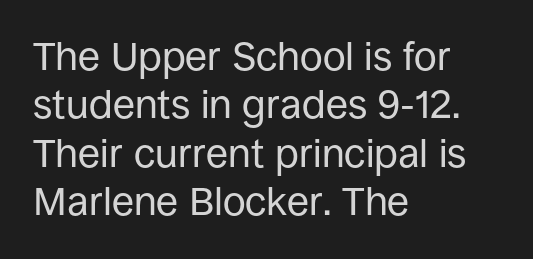
This rendering uses left alignment, leaving the right contour irregular. Default kerning and tracking; the words read as compact shapes. Nope, not italic — everything's standing straight. Lines of text with bare space underneath. You could not count columns in this text — the font is proportionally spaced. No extra ink here — the face is not bold.
